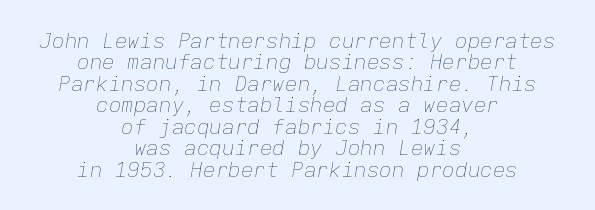
{"italic": "yes", "lean": "right", "slant_degrees": 9, "bold": "no", "underline": "no", "align": "center", "line_spacing": "tight", "line_spacing_ratio": 1.02, "letter_spacing": "normal", "letter_spacing_em": 0.0, "glyph_px": 21}
